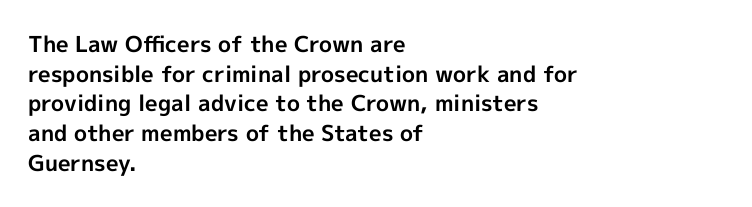
{"italic": "no", "bold": "yes", "underline": "no", "align": "left", "line_spacing": "normal", "line_spacing_ratio": 1.35, "letter_spacing": "normal", "letter_spacing_em": 0.0, "glyph_px": 22}
